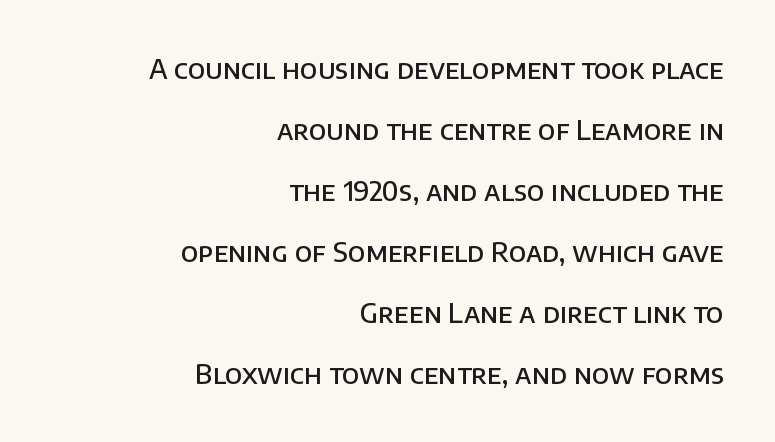
The rendering uses a large line-height, opening up the rows. The sample has been set in demibold, a notch under bold. Quick note: not italic, upright. Line endings align vertically; line beginnings do not.
